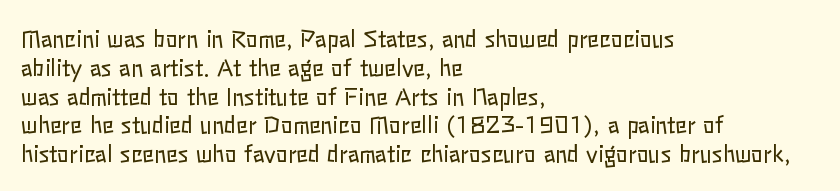
Q: Is the text bold? A: No.
Q: Is the text italic (slanted)? A: No, it is upright.
Q: Is the text underlined? A: No.
Q: How is the paragraph aligned? A: Left-aligned.
Q: Is the spacing between letters normal or unusually wide? A: Normal.
Q: Is the spacing between lines tight, normal or loose? A: Normal.
